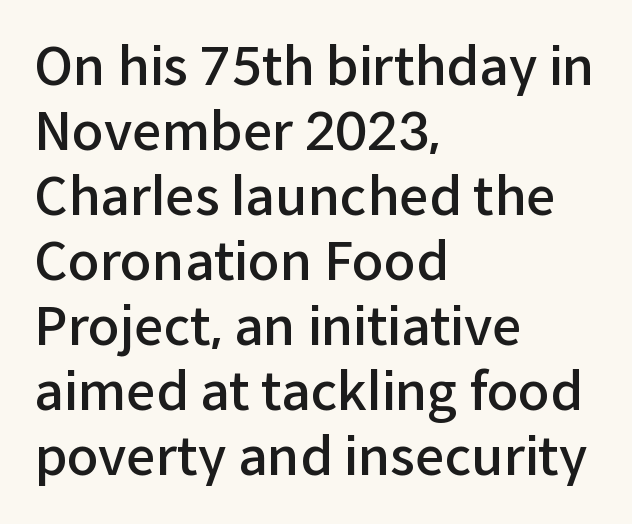
Visually the block forms a straight wall on the left and a jagged coastline on the right. Honestly, there is no underline to notice here at all. Unlike italic type, these characters show no tilt at all. Vertically, the passage feels balanced, rows spaced as you'd expect.
